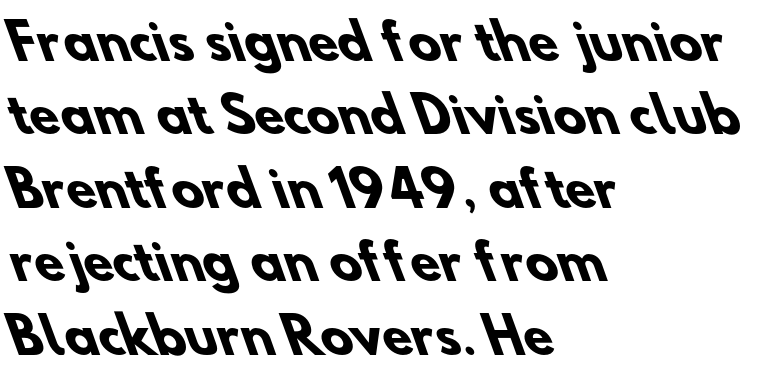
{"serif": "no", "bold": "yes", "weight": "heavy", "width": "normal", "stroke_contrast": "low", "x_height": "small", "monospaced": "no", "underline": "no", "align": "left", "line_spacing": "normal", "line_spacing_ratio": 1.53, "letter_spacing": "normal", "letter_spacing_em": 0.0, "glyph_px": 48}
